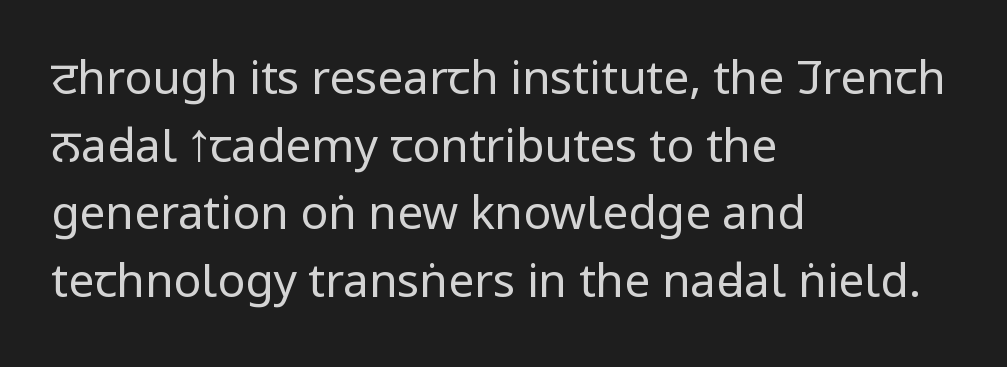
{"serif": "no", "italic": "no", "bold": "no", "weight": "regular", "width": "condensed", "stroke_contrast": "low", "x_height": "large", "monospaced": "no", "underline": "no", "align": "left", "line_spacing": "normal", "line_spacing_ratio": 1.47, "letter_spacing": "normal", "letter_spacing_em": 0.0, "glyph_px": 46}
